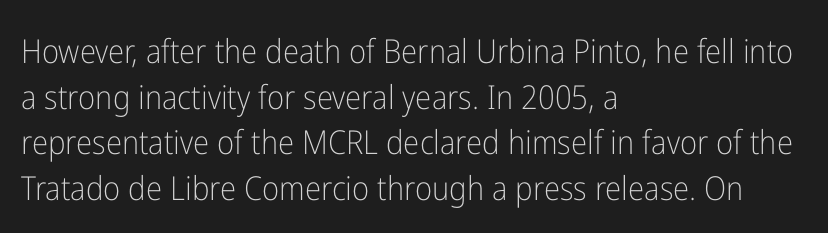
{"serif": "no", "italic": "no", "bold": "no", "weight": "light", "width": "condensed", "stroke_contrast": "low", "x_height": "medium", "monospaced": "no", "underline": "no", "align": "left", "line_spacing": "normal", "line_spacing_ratio": 1.38, "letter_spacing": "normal", "letter_spacing_em": 0.0, "glyph_px": 33}
